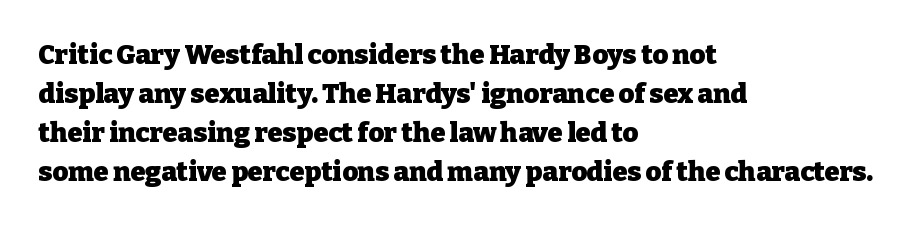
{"italic": "no", "bold": "yes", "underline": "no", "align": "left", "line_spacing": "normal", "line_spacing_ratio": 1.45, "letter_spacing": "normal", "letter_spacing_em": 0.0, "glyph_px": 27}
